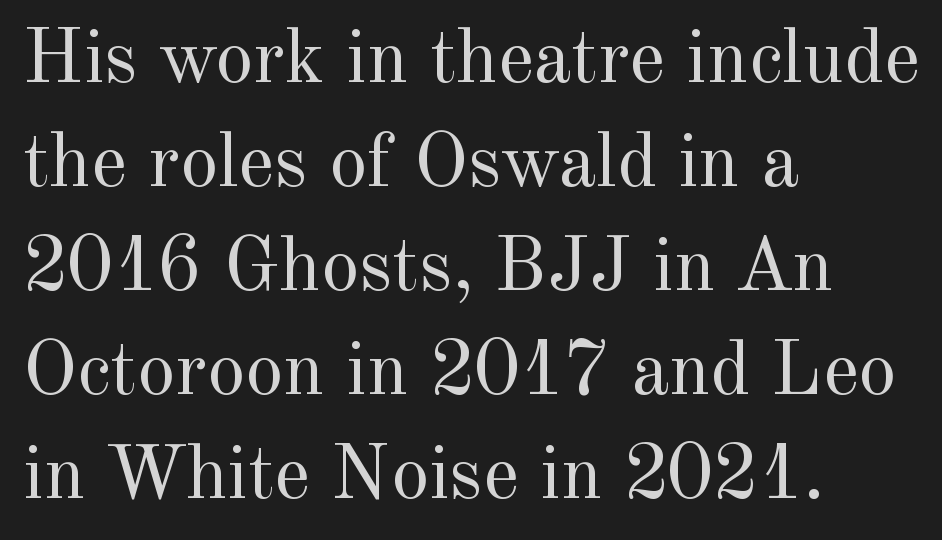
The image shows 77 px regular-weight serif type, upright; set left-aligned, normal line spacing (1.35x), normal letter spacing, not underlined; a small x-height.
